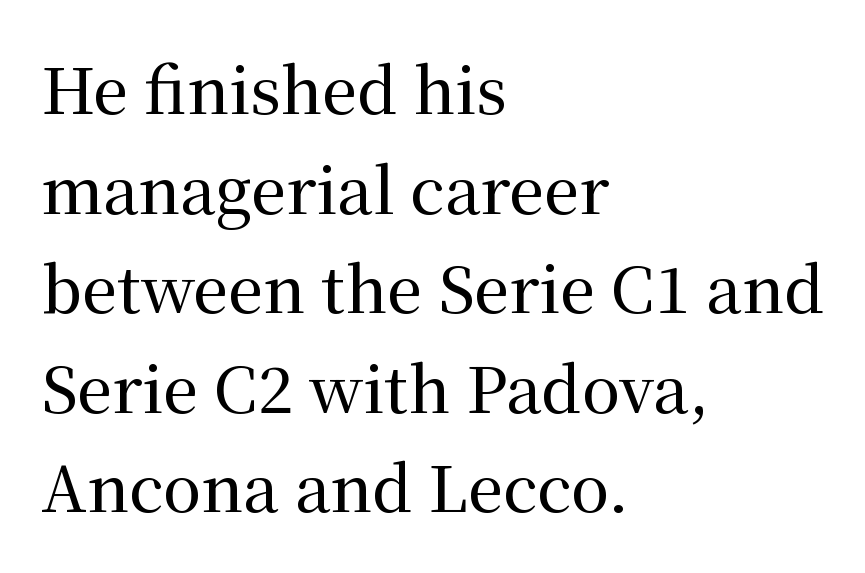
{"serif": "yes", "italic": "no", "width": "normal", "stroke_contrast": "medium", "x_height": "medium", "monospaced": "no", "underline": "no", "align": "left", "line_spacing": "normal", "line_spacing_ratio": 1.58, "letter_spacing": "normal", "letter_spacing_em": 0.0, "glyph_px": 63}
